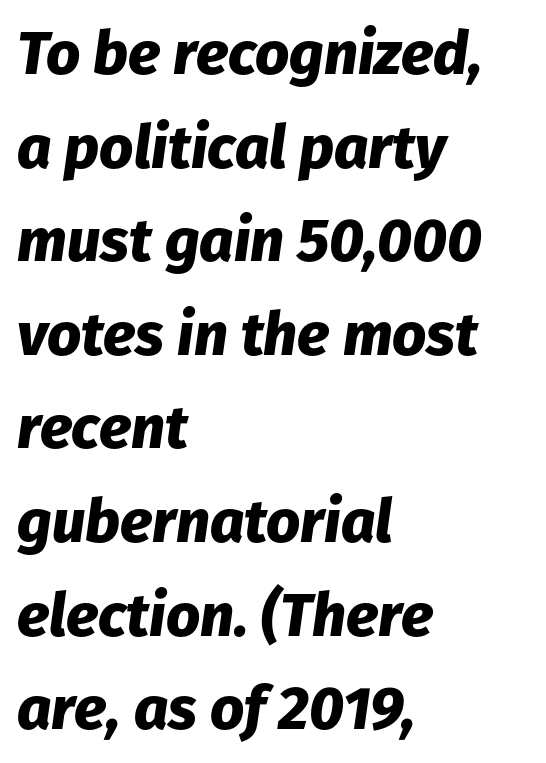
{"italic": "yes", "lean": "right", "slant_degrees": 8, "bold": "yes", "weight": "heavy", "width": "normal", "stroke_contrast": "low", "x_height": "medium", "monospaced": "no", "underline": "no", "align": "left", "line_spacing": "normal", "line_spacing_ratio": 1.56, "letter_spacing": "normal", "letter_spacing_em": 0.0, "glyph_px": 60}
